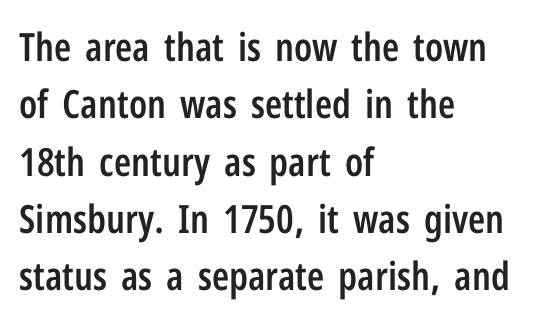
Strokes here are thickened, but only to semibold level. This is the regular roman posture of the typeface. The rendering anchors every line to the left-hand side. No word sits above an underline.
